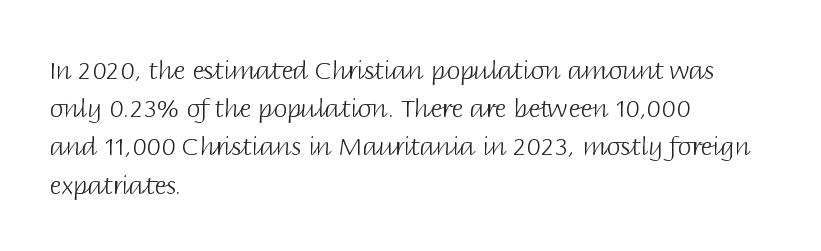
Q: Is the text bold? A: No.
Q: Is the text italic (slanted)? A: No, it is upright.
Q: Is the text underlined? A: No.
Q: How is the paragraph aligned? A: Left-aligned.
Q: Is the spacing between letters normal or unusually wide? A: Normal.
Q: Is the spacing between lines tight, normal or loose? A: Normal.
